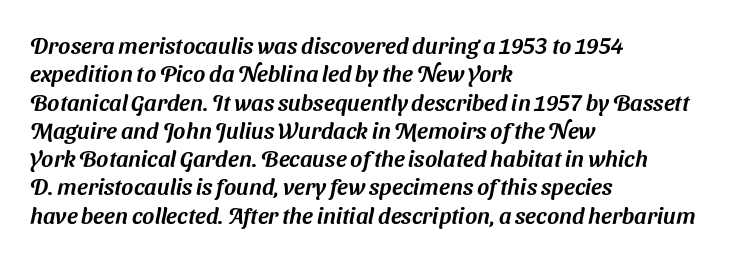
Q: Is the text underlined? A: No.
Q: How is the paragraph aligned? A: Left-aligned.
Q: Is the spacing between letters normal or unusually wide? A: Normal.
